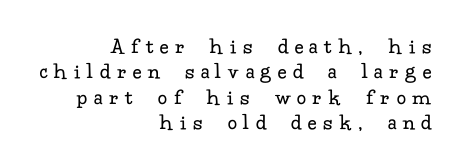
{"italic": "no", "bold": "no", "underline": "no", "align": "right", "line_spacing": "tight", "line_spacing_ratio": 1.1, "letter_spacing": "wide", "letter_spacing_em": 0.31, "glyph_px": 23}
